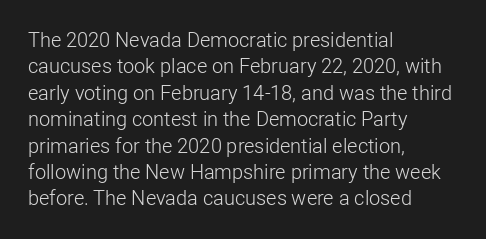
Q: Is the text bold? A: No.
Q: Is the text italic (slanted)? A: No, it is upright.
Q: Is the text underlined? A: No.
Q: How is the paragraph aligned? A: Left-aligned.
Q: Is the spacing between letters normal or unusually wide? A: Normal.
Q: Is the spacing between lines tight, normal or loose? A: Normal.
